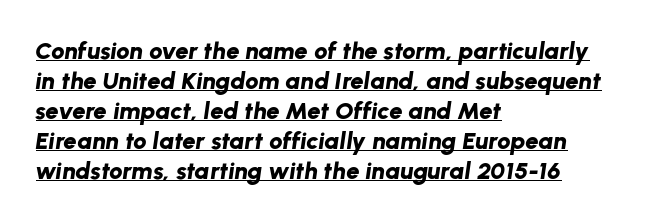
Q: Is the text bold? A: Yes.
Q: Is the text italic (slanted)? A: Yes, it leans right by about 8 degrees.
Q: Is the text underlined? A: Yes.
Q: How is the paragraph aligned? A: Left-aligned.
Q: Is the spacing between letters normal or unusually wide? A: Normal.
Q: Is the spacing between lines tight, normal or loose? A: Normal.
